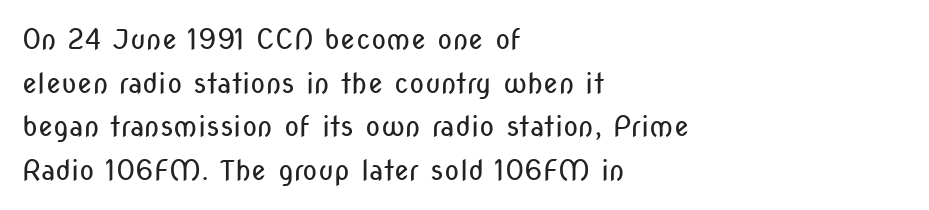
The image shows 28 px regular-weight, condensed sans-serif type, upright; set left-aligned, normal line spacing (1.56x), normal letter spacing, not underlined; low stroke contrast and a medium x-height.
